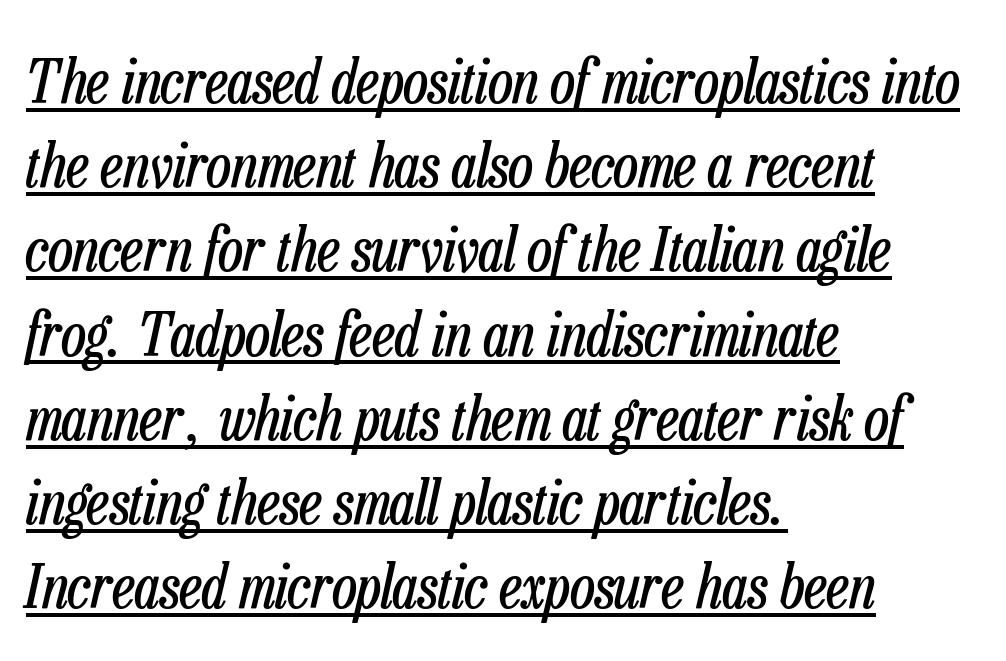
Where is the straight margin? On the left. In terms of leading, this rendering sits right in the middle. Each letter keeps its own natural width here, so spacing adapts to shape. A continuous stroke trails under the words, as in a hyperlink. Look at the tracking — it's just the regular setting, nothing added.
